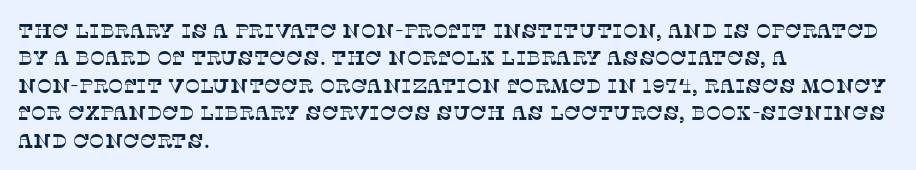
{"underline": "no", "align": "left", "line_spacing": "normal", "line_spacing_ratio": 1.37, "letter_spacing": "normal", "letter_spacing_em": 0.0, "glyph_px": 20}
